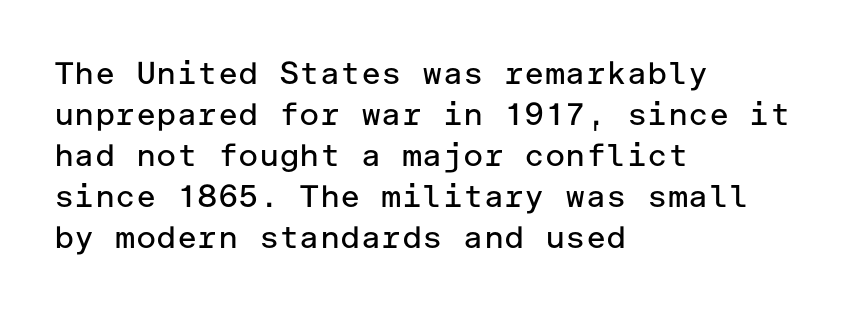
Q: Is the text bold? A: No.
Q: Is the text italic (slanted)? A: No, it is upright.
Q: Is the typeface a serif or a sans-serif typeface? A: Sans-serif.
Q: Is the text underlined? A: No.
Q: How is the paragraph aligned? A: Left-aligned.
Q: Is the spacing between letters normal or unusually wide? A: Normal.
Q: Is the spacing between lines tight, normal or loose? A: Normal.
Q: Width (condensed, normal, or wide)? A: Normal.
Q: Stroke contrast? A: Low.
Q: x-height? A: Medium.
